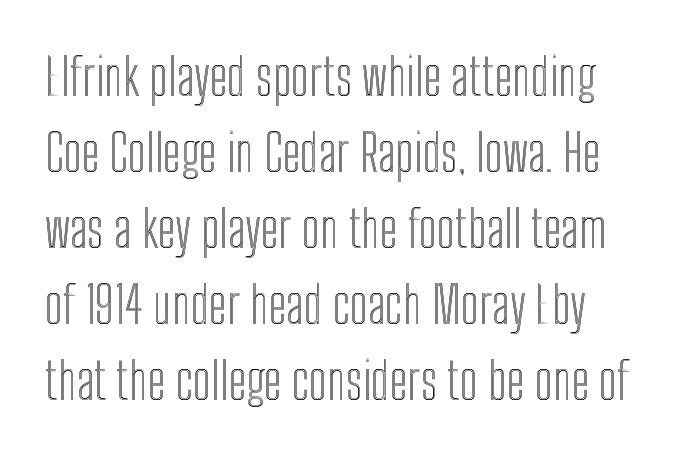
You can tell it's not italic because the verticals are truly vertical. Does the leading feel generous? No, just average. Any mark beneath the type? The region is blank. Letter spacing: default.
